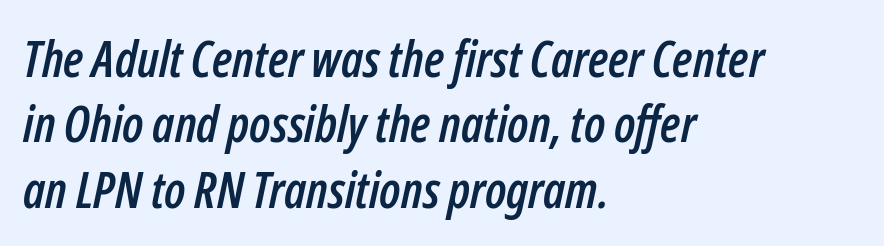
Q: Is the text italic (slanted)? A: Yes, it leans right by about 12 degrees.
Q: Is the text underlined? A: No.
Q: How is the paragraph aligned? A: Left-aligned.
Q: Is the spacing between letters normal or unusually wide? A: Normal.
Q: Is the spacing between lines tight, normal or loose? A: Normal.
Q: Width (condensed, normal, or wide)? A: Condensed.
Q: Stroke contrast? A: Low.
Q: x-height? A: Medium.
Q: Monospaced? A: No.
